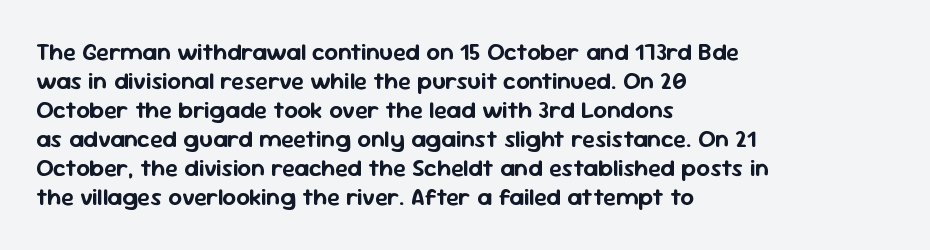
The image shows 24 px text type, upright; set left-aligned, line spacing 1.21x, normal letter spacing, not underlined.
